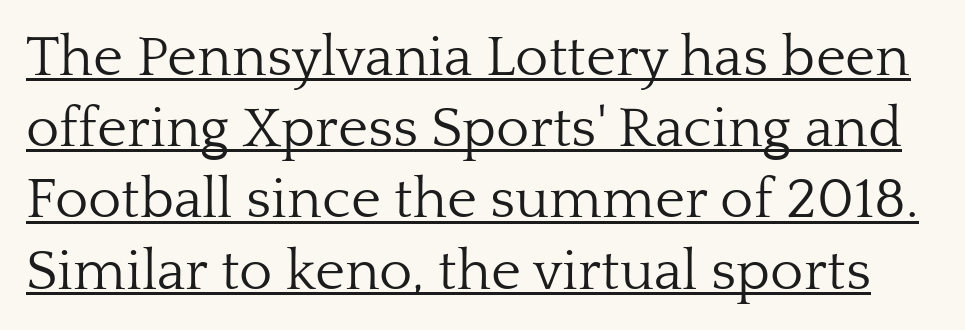
Q: Is the text bold? A: No.
Q: Is the text italic (slanted)? A: No, it is upright.
Q: Is the typeface a serif or a sans-serif typeface? A: Serif.
Q: Is the text underlined? A: Yes.
Q: Is the spacing between letters normal or unusually wide? A: Normal.
Q: Is the spacing between lines tight, normal or loose? A: Normal.
Q: Width (condensed, normal, or wide)? A: Normal.
Q: Stroke contrast? A: Low.
Q: x-height? A: Medium.
Q: Monospaced? A: No.
